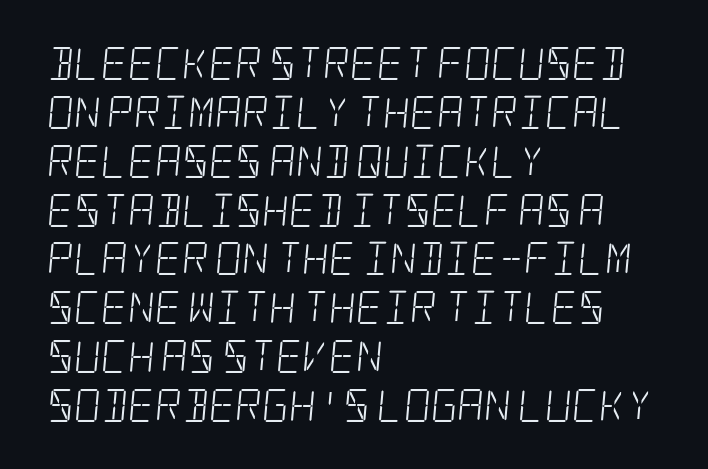
{"serif": "yes", "bold": "no", "weight": "light", "width": "condensed", "stroke_contrast": "low", "x_height": "large", "underline": "no", "align": "left", "line_spacing": "normal", "line_spacing_ratio": 1.48, "letter_spacing": "normal", "letter_spacing_em": 0.0, "glyph_px": 33}
